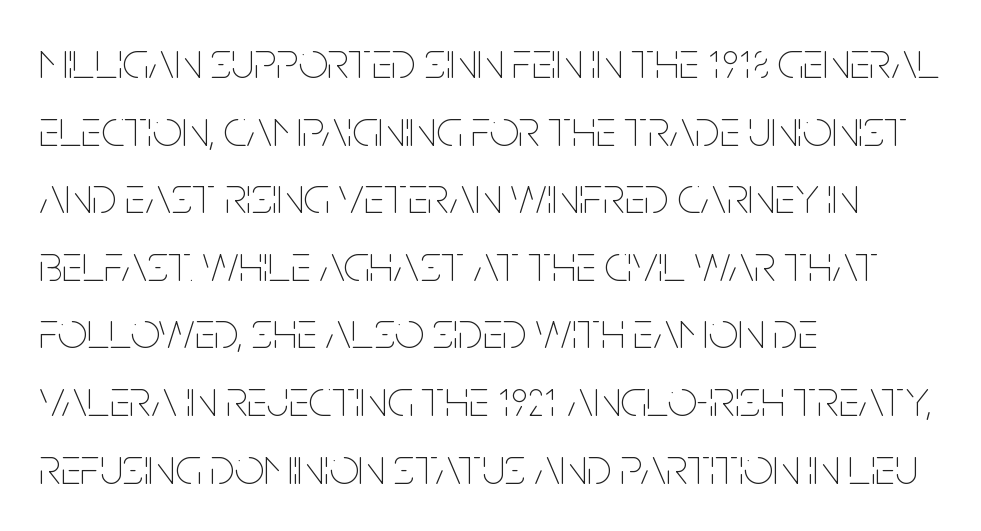
The image shows 52 px thin, condensed type, upright; set left-aligned, normal line spacing (1.3x), normal letter spacing, not underlined; low stroke contrast and a large x-height.
